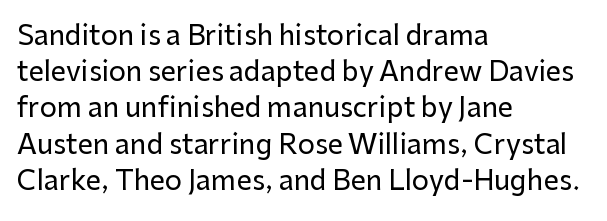
{"italic": "no", "underline": "no", "align": "left", "line_spacing": "normal", "line_spacing_ratio": 1.34, "letter_spacing": "normal", "letter_spacing_em": 0.0, "glyph_px": 27}
